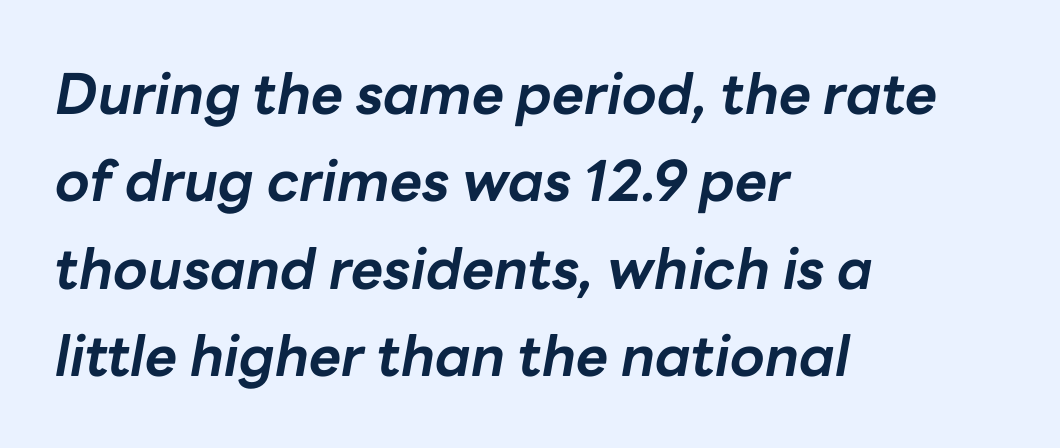
{"italic": "yes", "lean": "right", "slant_degrees": 10, "bold": "yes", "weight": "bold", "width": "normal", "stroke_contrast": "low", "x_height": "medium", "monospaced": "no", "underline": "no", "align": "left", "line_spacing": "normal", "line_spacing_ratio": 1.56, "letter_spacing": "normal", "letter_spacing_em": 0.0, "glyph_px": 56}
